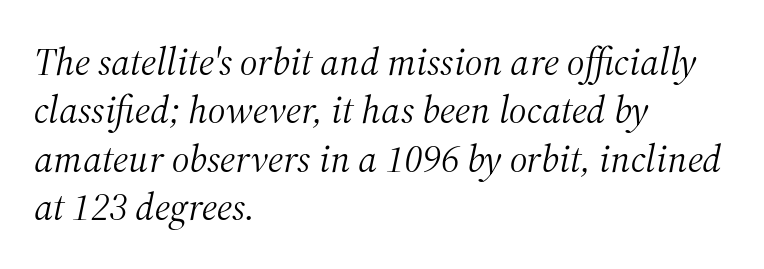
Q: Is the text bold? A: No.
Q: Is the text italic (slanted)? A: Yes, it leans right by about 12 degrees.
Q: Is the typeface a serif or a sans-serif typeface? A: Serif.
Q: Is the text underlined? A: No.
Q: How is the paragraph aligned? A: Left-aligned.
Q: Is the spacing between letters normal or unusually wide? A: Normal.
Q: Width (condensed, normal, or wide)? A: Normal.
Q: Stroke contrast? A: Medium.
Q: x-height? A: Medium.
Q: Monospaced? A: No.
